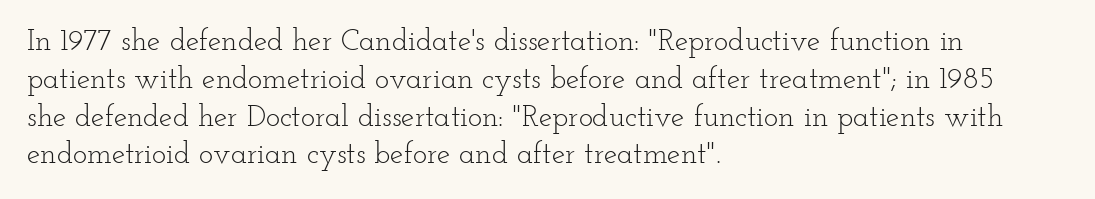
The image shows 30 px light, wide serif type, upright; set left-aligned, normal line spacing (1.26x), normal letter spacing, not underlined; low stroke contrast and a small x-height.
